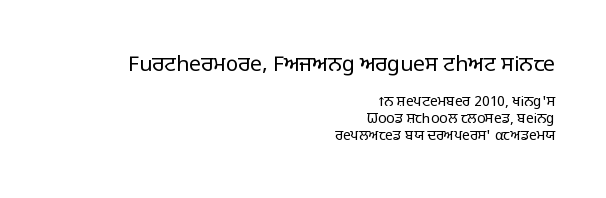
Look at the glyph heights: the upper group is clearly the bigger setting. Quick note: not italic, upright. A student would call this right alignment; a typographer would say flush right, rag left. Type without underlining. Stroke thickness stays within the range of a standard reading face or lighter. Nothing unusual about the tracking: characters are spaced as the font intends.
